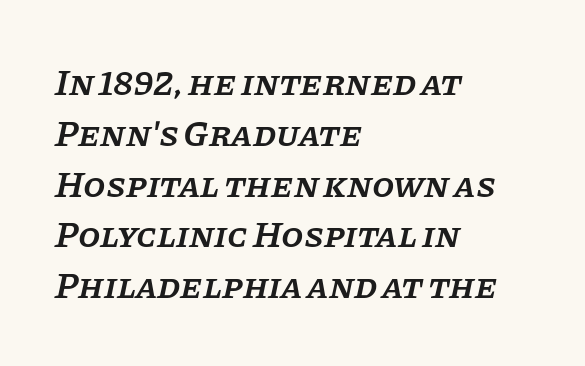
The image shows 36 px semibold serif type, italic (leaning right); set left-aligned, normal line spacing (1.41x), normal letter spacing, not underlined; low stroke contrast and a large x-height.
